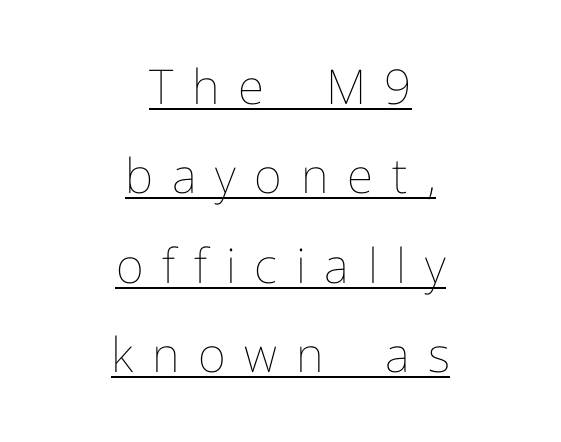
Q: Is the text bold? A: No.
Q: Is the text italic (slanted)? A: No, it is upright.
Q: Is the text underlined? A: Yes.
Q: How is the paragraph aligned? A: Centered.
Q: Is the spacing between letters normal or unusually wide? A: Unusually wide.
Q: Width (condensed, normal, or wide)? A: Normal.
Q: Stroke contrast? A: Low.
Q: x-height? A: Medium.
Q: Monospaced? A: No.
